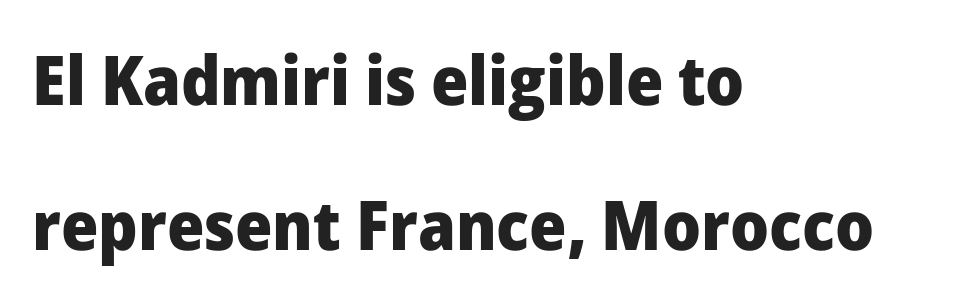
The image shows 68 px heavy sans-serif type, upright; set left-aligned, loose line spacing (2.13x), normal letter spacing, not underlined; low stroke contrast and a medium x-height.
